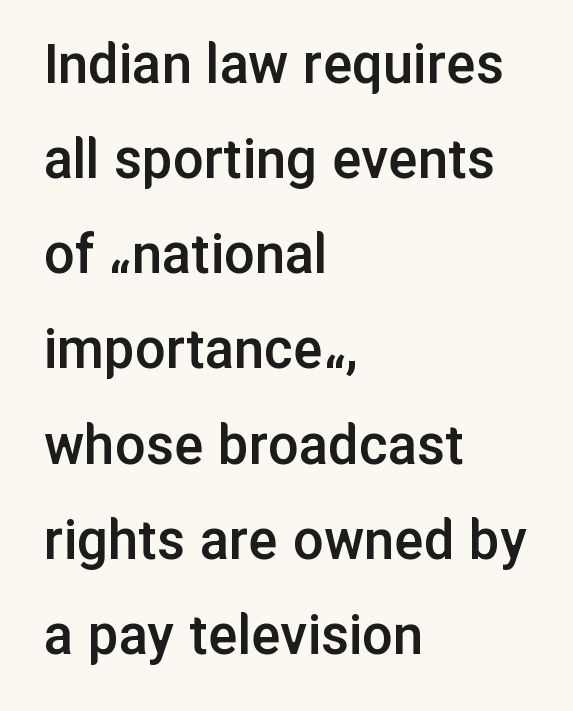
{"serif": "no", "italic": "no", "bold": "semi", "weight": "semibold", "width": "normal", "stroke_contrast": "low", "x_height": "medium", "monospaced": "no", "underline": "no", "align": "left", "line_spacing": "normal", "line_spacing_ratio": 1.56, "letter_spacing": "normal", "letter_spacing_em": 0.0, "glyph_px": 61}
